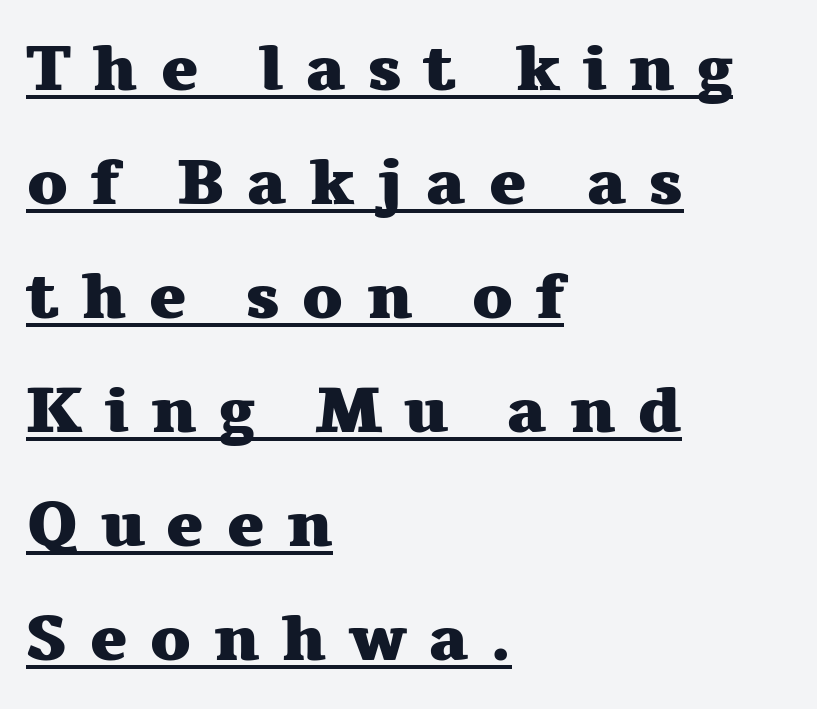
{"serif": "yes", "italic": "no", "bold": "yes", "weight": "heavy", "width": "wide", "stroke_contrast": "medium", "x_height": "medium", "monospaced": "no", "underline": "yes", "align": "left", "line_spacing_ratio": 1.78, "letter_spacing": "wide", "letter_spacing_em": 0.33, "glyph_px": 64}
